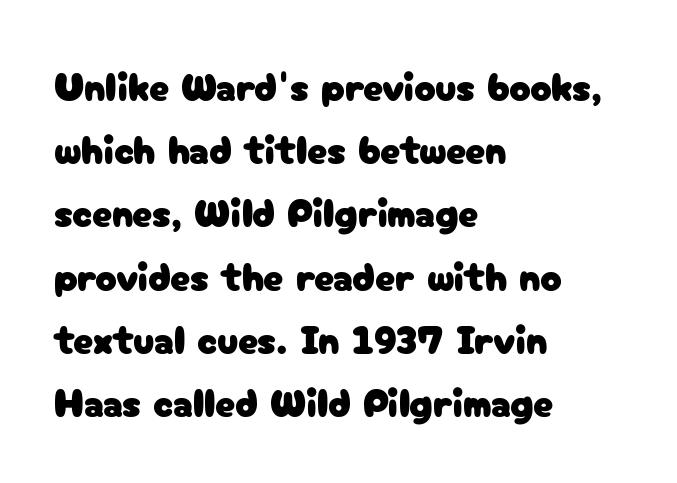
{"serif": "no", "italic": "no", "width": "normal", "stroke_contrast": "low", "x_height": "medium", "monospaced": "no", "underline": "no", "align": "left", "line_spacing": "normal", "line_spacing_ratio": 1.58, "letter_spacing": "normal", "letter_spacing_em": 0.0, "glyph_px": 40}
